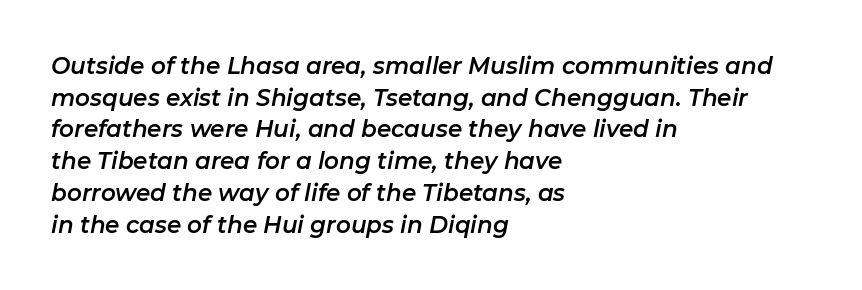
{"italic": "yes", "lean": "right", "slant_degrees": 11, "underline": "no", "align": "left", "line_spacing": "normal", "line_spacing_ratio": 1.38, "letter_spacing": "normal", "letter_spacing_em": 0.0, "glyph_px": 23}
